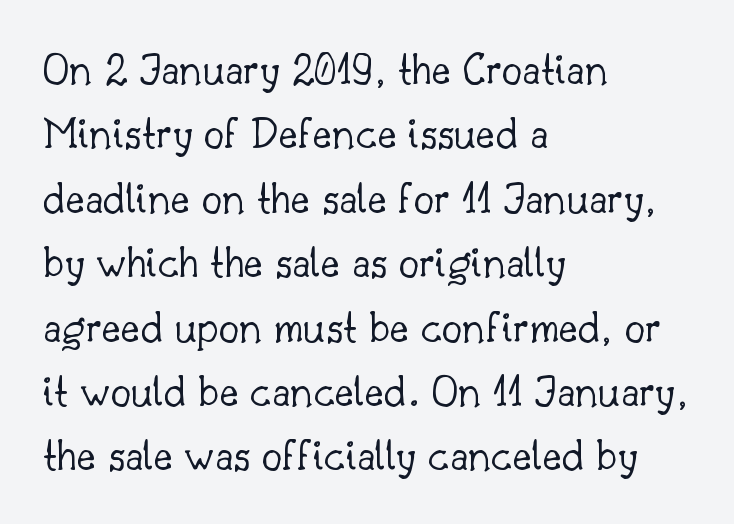
Q: Is the text bold? A: No.
Q: Is the text italic (slanted)? A: No, it is upright.
Q: Is the text underlined? A: No.
Q: How is the paragraph aligned? A: Left-aligned.
Q: Is the spacing between letters normal or unusually wide? A: Normal.
Q: Is the spacing between lines tight, normal or loose? A: Normal.
Q: Width (condensed, normal, or wide)? A: Normal.
Q: Stroke contrast? A: Low.
Q: x-height? A: Small.
Q: Monospaced? A: No.
